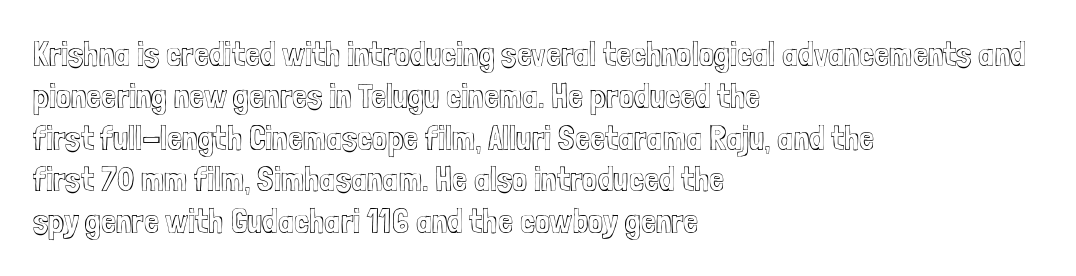
The image shows 34 px condensed type, upright; set left-aligned, line spacing 1.23x, normal letter spacing, not underlined; a medium x-height.
